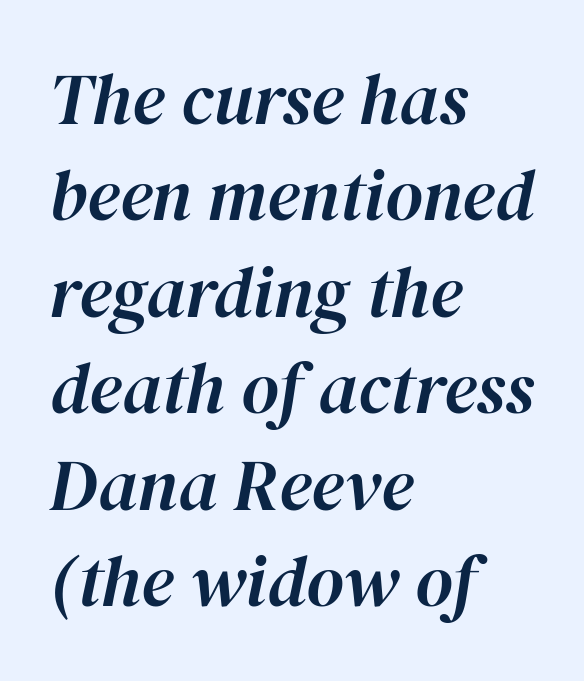
Q: Is the text italic (slanted)? A: Yes, it leans right by about 12 degrees.
Q: Is the text underlined? A: No.
Q: How is the paragraph aligned? A: Left-aligned.
Q: Is the spacing between letters normal or unusually wide? A: Normal.
Q: Is the spacing between lines tight, normal or loose? A: Normal.
Q: Width (condensed, normal, or wide)? A: Normal.
Q: Stroke contrast? A: High.
Q: x-height? A: Medium.
Q: Monospaced? A: No.
